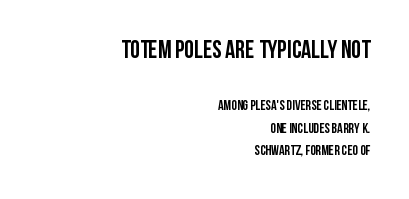
The type sits square on the baseline with zero lean. Notice how the passage keeps a crisp vertical edge on the right only. Clear beneath every line of the passage. The vertical gap from one line to the next is medium. The type is set solid horizontally, with unmodified tracking. The earlier block is typeset at a bigger size than the later block.
